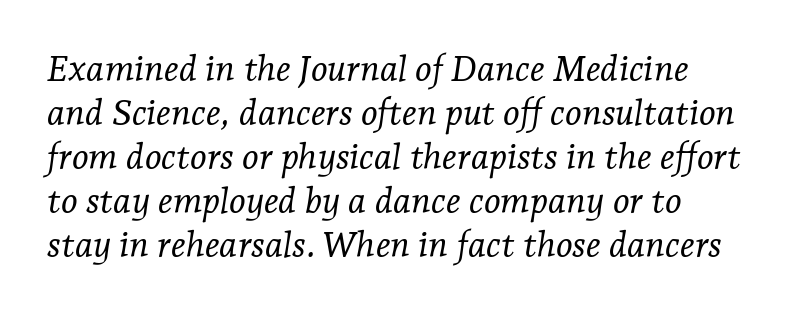
The image shows 36 px light serif type, italic (leaning right); set line spacing 1.22x, normal letter spacing, not underlined; low stroke contrast and a medium x-height.
